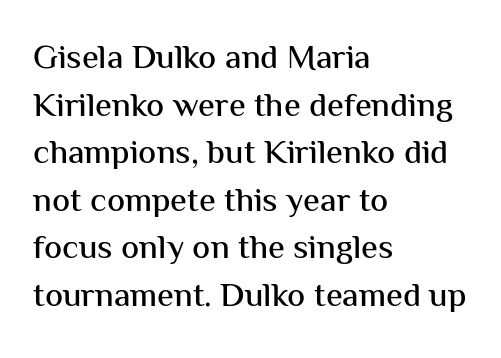
Q: Is the text italic (slanted)? A: No, it is upright.
Q: Is the typeface a serif or a sans-serif typeface? A: Sans-serif.
Q: Is the text underlined? A: No.
Q: How is the paragraph aligned? A: Left-aligned.
Q: Is the spacing between letters normal or unusually wide? A: Normal.
Q: Is the spacing between lines tight, normal or loose? A: Normal.
Q: Width (condensed, normal, or wide)? A: Normal.
Q: Stroke contrast? A: Medium.
Q: x-height? A: Medium.
Q: Monospaced? A: No.
